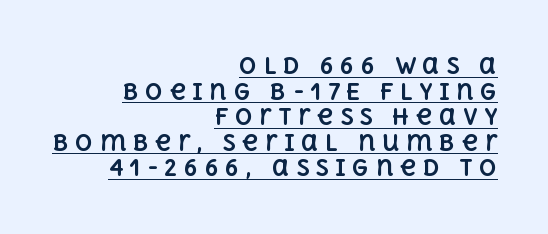
Words appear elongated and porous because spacing is wide. The lettering holds an erect, upright posture throughout. One-word summary of the alignment: right. Weight check: bold — yes, fully. Does a line run under the words? Yes, clearly.
